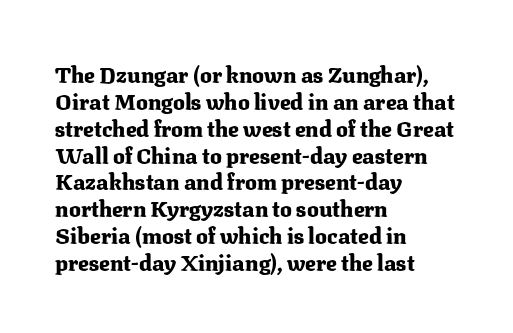
The image shows 22 px bold type, upright; set left-aligned, line spacing 1.22x, normal letter spacing, not underlined.
